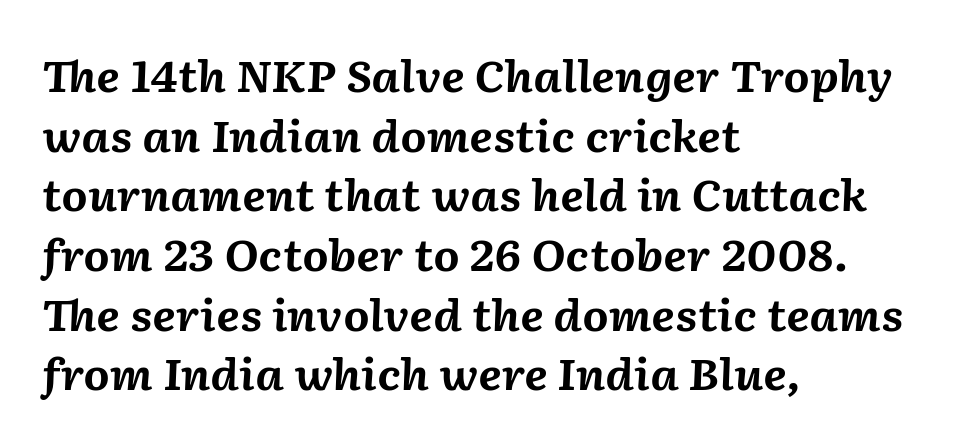
The image shows 42 px bold type, italic (leaning right); set left-aligned, normal line spacing (1.42x), normal letter spacing, not underlined; medium stroke contrast and a medium x-height.
